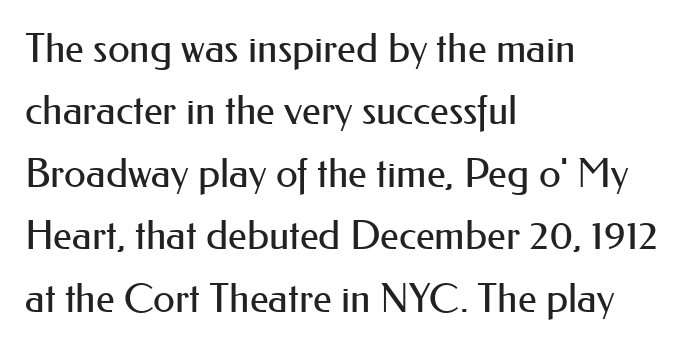
{"serif": "no", "italic": "no", "bold": "no", "weight": "regular", "width": "normal", "stroke_contrast": "medium", "x_height": "small", "monospaced": "no", "underline": "no", "align": "left", "line_spacing": "normal", "line_spacing_ratio": 1.56, "letter_spacing": "normal", "letter_spacing_em": 0.0, "glyph_px": 40}
